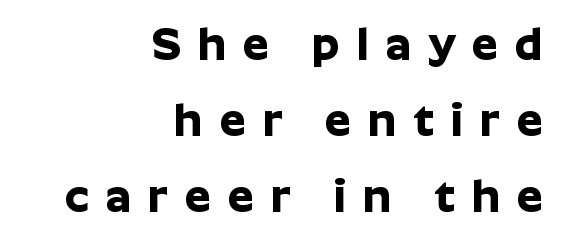
The image shows 46 px bold sans-serif type, upright; set right-aligned, normal line spacing (1.65x), unusually wide letter spacing (+0.37 em), not underlined; low stroke contrast and a medium x-height.
